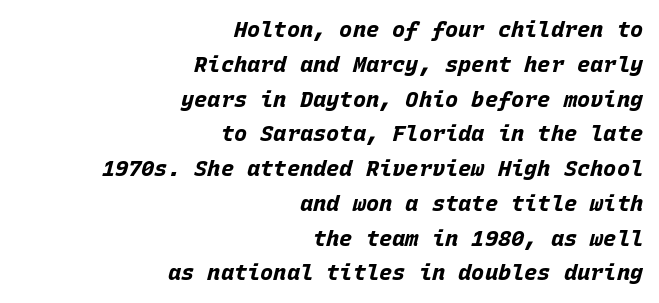
Every letter is thick-stroked: bold, no question. The line-height multiplier appears to be the usual default. The letters are slanted; this is an italic face. The zone under the glyphs is completely vacant. The lines in this sample share a right terminus and differ only in where they begin. Students, note that the glyphs here touch the page at normal intervals.
